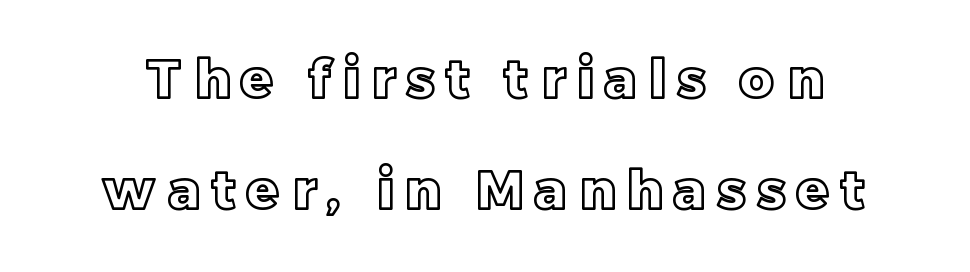
{"italic": "no", "width": "normal", "x_height": "large", "monospaced": "no", "underline": "no", "line_spacing": "loose", "line_spacing_ratio": 2.09, "letter_spacing": "wide", "letter_spacing_em": 0.22, "glyph_px": 53}
